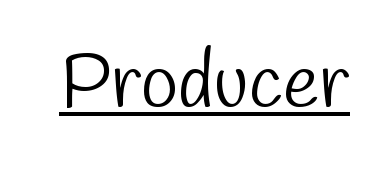
The image shows 76 px light, condensed sans-serif type; set normal letter spacing, underlined; low stroke contrast and a medium x-height.
